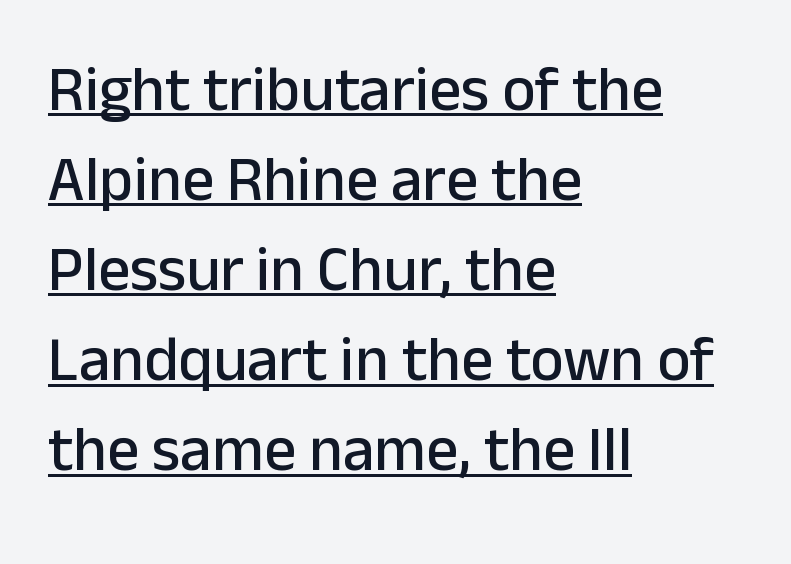
{"serif": "no", "italic": "no", "width": "normal", "stroke_contrast": "low", "x_height": "medium", "monospaced": "no", "underline": "yes", "align": "left", "line_spacing": "normal", "line_spacing_ratio": 1.43, "letter_spacing": "normal", "letter_spacing_em": 0.0, "glyph_px": 63}
